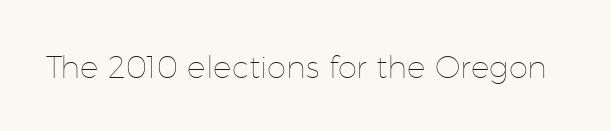
Q: Is the text bold? A: No.
Q: Is the text italic (slanted)? A: No, it is upright.
Q: Is the text underlined? A: No.
Q: Is the spacing between letters normal or unusually wide? A: Normal.
Q: Width (condensed, normal, or wide)? A: Normal.
Q: Stroke contrast? A: Low.
Q: x-height? A: Medium.
Q: Monospaced? A: No.
